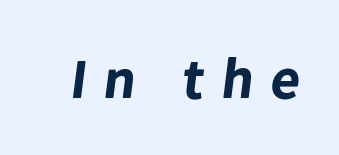
These words are printed bold, with thick strokes throughout. Looks like regular typesetting: each glyph gets only the width it needs. The area under the type is left untouched. In terms of letterform style, serifs are entirely absent. Tracking value appears strongly positive — letters spread wide.
